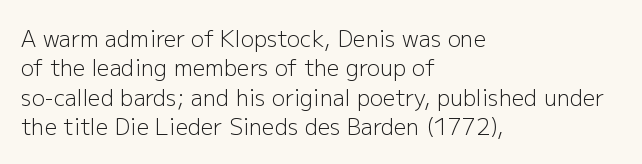
Q: Is the text bold? A: No.
Q: Is the text italic (slanted)? A: No, it is upright.
Q: Is the text underlined? A: No.
Q: How is the paragraph aligned? A: Left-aligned.
Q: Is the spacing between letters normal or unusually wide? A: Normal.
Q: Is the spacing between lines tight, normal or loose? A: Normal.
